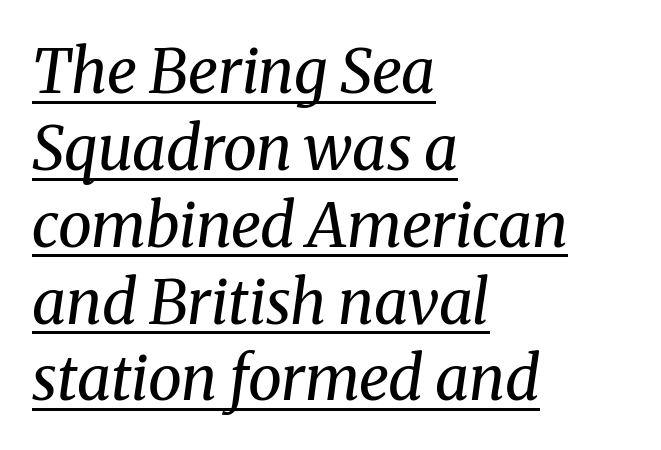
The image shows 61 px regular-weight serif type, italic (leaning right); set left-aligned, normal line spacing (1.26x), normal letter spacing, underlined; medium stroke contrast and a medium x-height.
